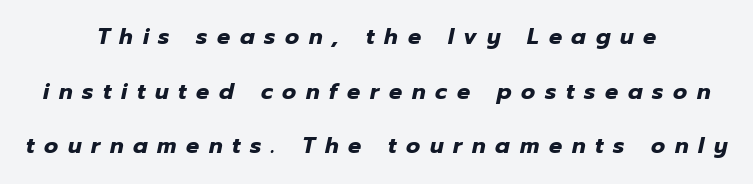
{"italic": "yes", "lean": "right", "slant_degrees": 12, "bold": "yes", "underline": "no", "align": "center", "line_spacing": "loose", "line_spacing_ratio": 2.48, "letter_spacing": "wide", "letter_spacing_em": 0.44, "glyph_px": 22}
